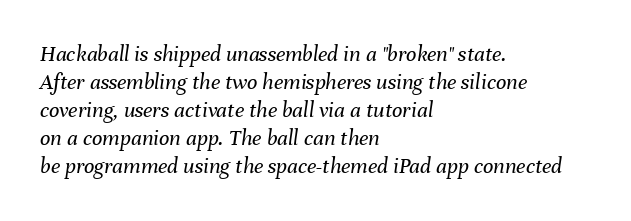
The image shows 23 px text type, italic (leaning right); set left-aligned, line spacing 1.22x, normal letter spacing, not underlined.
